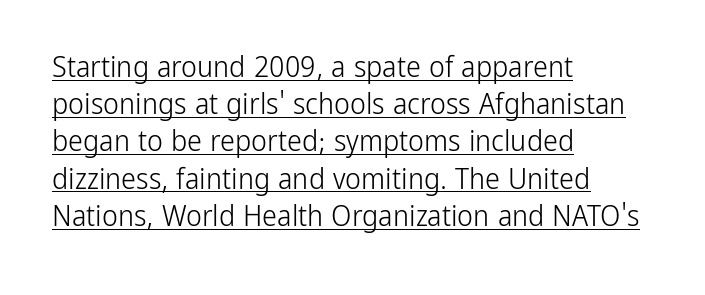
The image shows 30 px light, condensed sans-serif type, upright; set left-aligned, line spacing 1.24x, normal letter spacing, underlined; low stroke contrast and a medium x-height.
